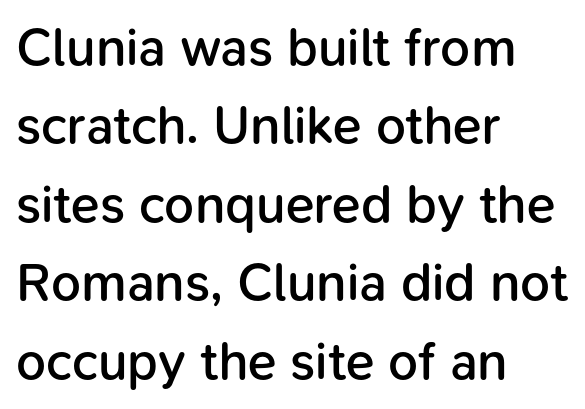
{"serif": "no", "italic": "no", "bold": "semi", "weight": "semibold", "width": "normal", "stroke_contrast": "low", "x_height": "medium", "monospaced": "no", "underline": "no", "align": "left", "line_spacing": "normal", "line_spacing_ratio": 1.48, "letter_spacing": "normal", "letter_spacing_em": 0.0, "glyph_px": 53}
